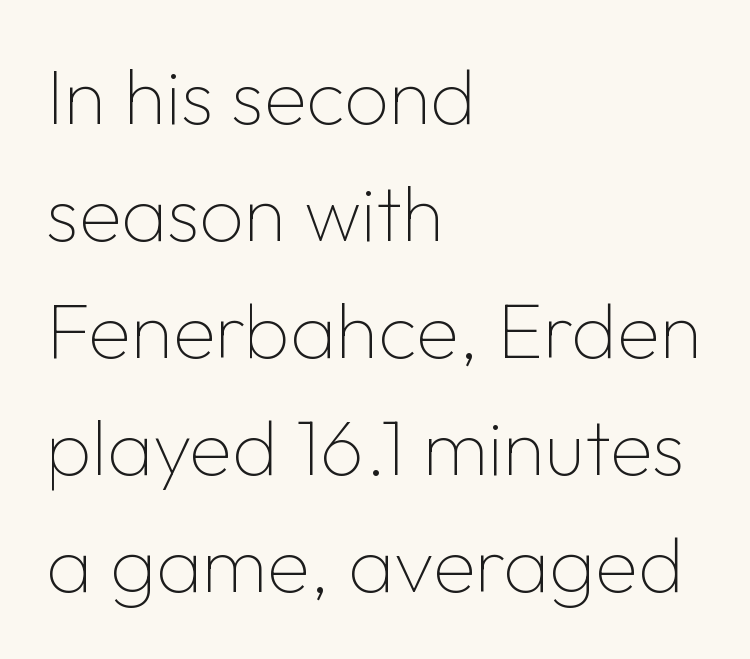
Q: Is the text bold? A: No.
Q: Is the text italic (slanted)? A: No, it is upright.
Q: Is the typeface a serif or a sans-serif typeface? A: Sans-serif.
Q: Is the text underlined? A: No.
Q: How is the paragraph aligned? A: Left-aligned.
Q: Is the spacing between letters normal or unusually wide? A: Normal.
Q: Is the spacing between lines tight, normal or loose? A: Normal.
Q: Width (condensed, normal, or wide)? A: Normal.
Q: Stroke contrast? A: Low.
Q: x-height? A: Medium.
Q: Monospaced? A: No.
